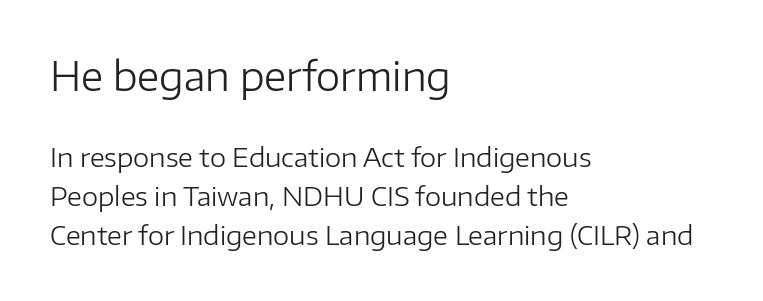
Caption: face not bold, strokes unweighted. In terms of letterform style, serifs are entirely absent. The passage is arranged the way most books set body copy — flush left. The horizontal fit of the characters is conventional and even. The specimen omits any rule beneath the text block's lines.
